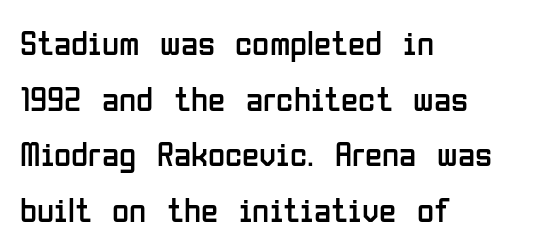
{"serif": "no", "italic": "no", "bold": "no", "weight": "regular", "width": "condensed", "stroke_contrast": "low", "x_height": "medium", "monospaced": "no", "underline": "no", "align": "left", "line_spacing": "normal", "line_spacing_ratio": 1.59, "letter_spacing": "normal", "letter_spacing_em": 0.0, "glyph_px": 35}
